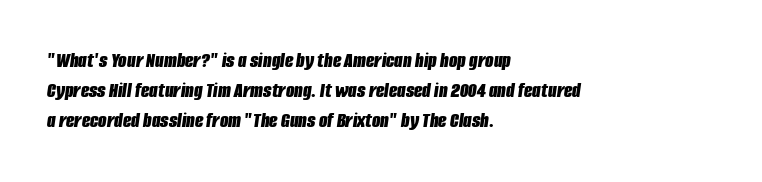
Q: Is the text bold? A: Yes.
Q: Is the text italic (slanted)? A: Yes, it leans right by about 8 degrees.
Q: Is the text underlined? A: No.
Q: How is the paragraph aligned? A: Left-aligned.
Q: Is the spacing between letters normal or unusually wide? A: Normal.
Q: Is the spacing between lines tight, normal or loose? A: Normal.
